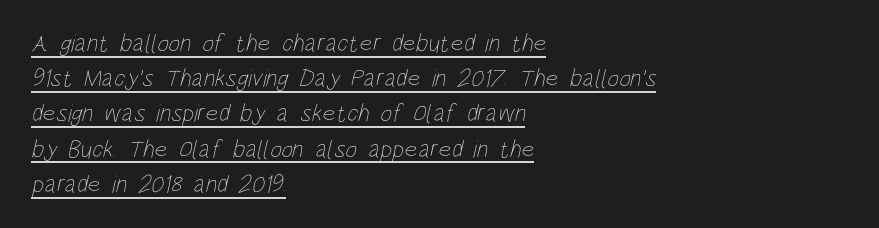
Q: Is the text bold? A: No.
Q: Is the text underlined? A: Yes.
Q: How is the paragraph aligned? A: Left-aligned.
Q: Is the spacing between letters normal or unusually wide? A: Normal.
Q: Is the spacing between lines tight, normal or loose? A: Normal.
